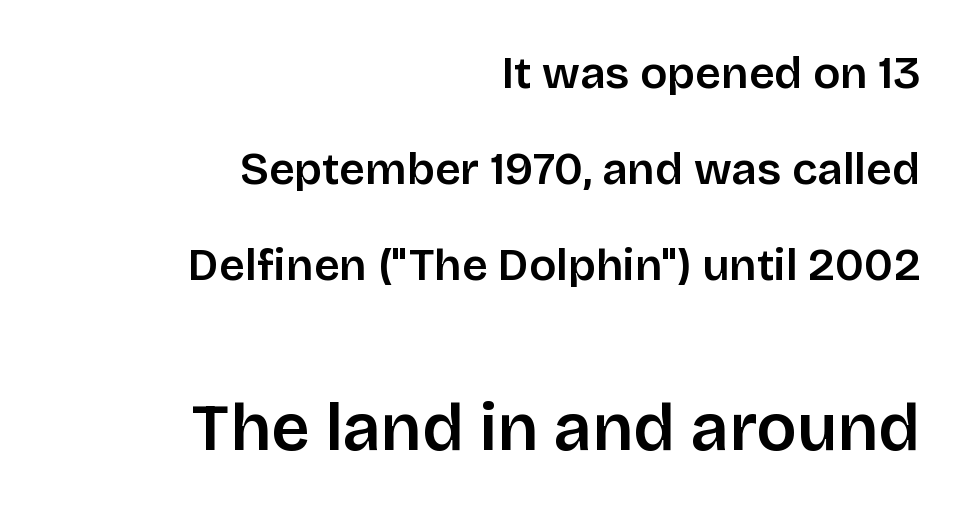
Each line ends at the same right margin while the left side varies. Which chunk is bigger? The second one — the bottom block dwarfs the top. Proportional: the letters do not fall into vertical columns. Honestly, the rows look like they've been pulled way apart.
